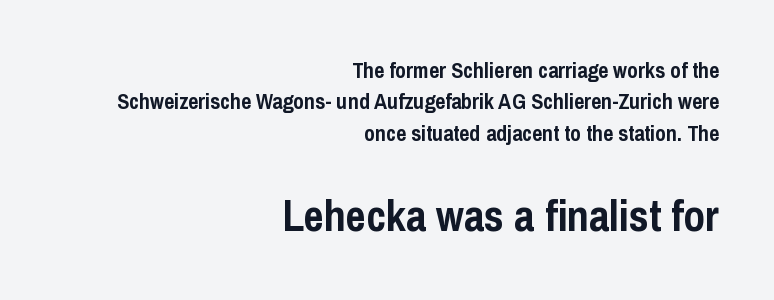
Q: Is the text bold? A: Yes.
Q: Is the text italic (slanted)? A: No, it is upright.
Q: Is the typeface a serif or a sans-serif typeface? A: Sans-serif.
Q: Is the text underlined? A: No.
Q: How is the paragraph aligned? A: Right-aligned.
Q: Is the spacing between letters normal or unusually wide? A: Normal.
Q: Is the spacing between lines tight, normal or loose? A: Normal.
Q: Which block of text is set in a larger size, the first (top) or the second (bottom)? A: The second (bottom) one.
Q: Width (condensed, normal, or wide)? A: Condensed.
Q: Stroke contrast? A: Low.
Q: x-height? A: Medium.
Q: Monospaced? A: No.
